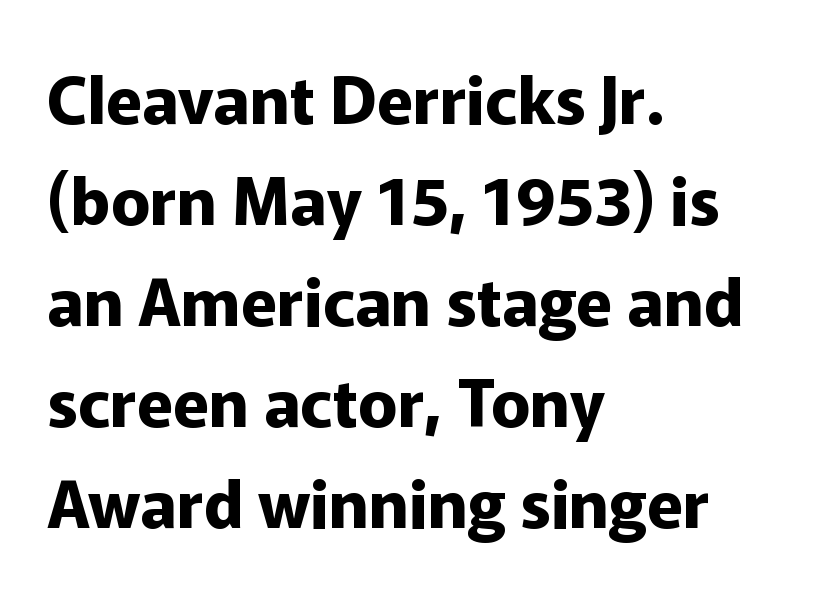
Rendered with straight, roman letterforms. Nope, no serifs anywhere on these letters. No extra tracking has been applied to these lines. Letters rest on an invisible, unmarked baseline. Notice how descenders clear the ascenders below comfortably — that's standard leading. The text block is weighted toward the left margin, trailing off unevenly rightward.
